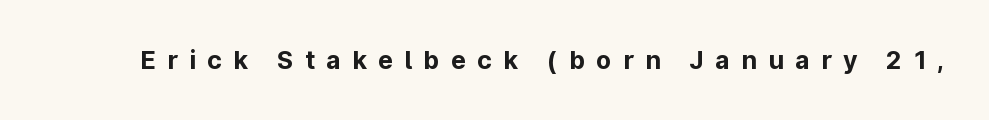
{"italic": "no", "bold": "yes", "underline": "no", "letter_spacing": "wide", "letter_spacing_em": 0.46, "glyph_px": 25}
